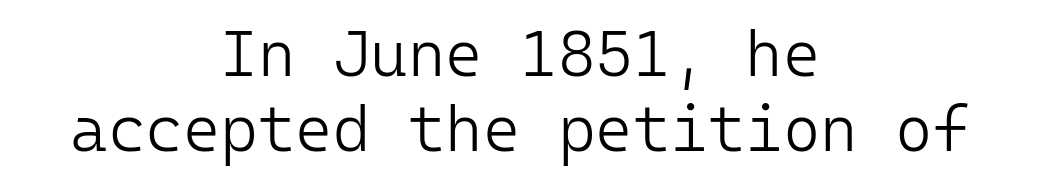
Q: Is the text bold? A: No.
Q: Is the text italic (slanted)? A: No, it is upright.
Q: Is the typeface a serif or a sans-serif typeface? A: Sans-serif.
Q: Is the text underlined? A: No.
Q: How is the paragraph aligned? A: Centered.
Q: Is the spacing between letters normal or unusually wide? A: Normal.
Q: Width (condensed, normal, or wide)? A: Normal.
Q: Stroke contrast? A: Low.
Q: x-height? A: Medium.
Q: Monospaced? A: Yes.
